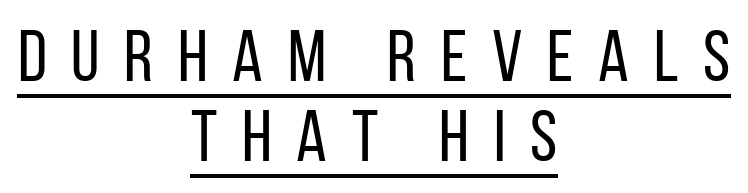
The image shows 73 px regular-weight, condensed sans-serif type, upright; set centered, tight line spacing (1.1x), unusually wide letter spacing (+0.34 em), underlined; low stroke contrast and a large x-height.
